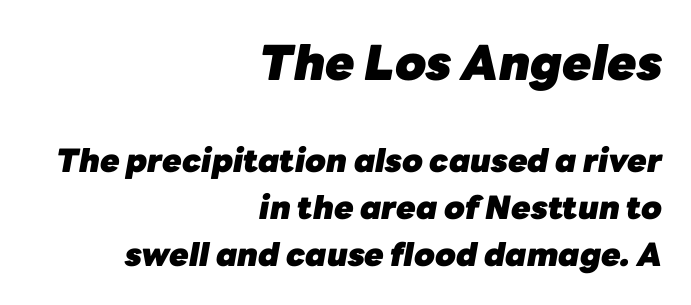
{"italic": "yes", "lean": "right", "slant_degrees": 10, "bold": "yes", "weight": "heavy", "width": "normal", "stroke_contrast": "low", "x_height": "medium", "monospaced": "no", "underline": "no", "align": "right", "line_spacing": "normal", "line_spacing_ratio": 1.47, "letter_spacing": "normal", "letter_spacing_em": 0.0, "larger_block": "first", "size_ratio": 1.5, "glyph_px": 48}
